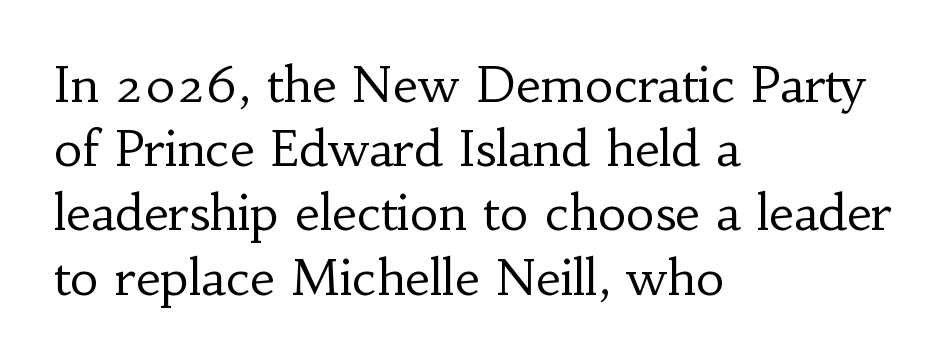
The image shows 49 px regular-weight serif type, upright; set left-aligned, normal line spacing (1.31x), normal letter spacing, not underlined; low stroke contrast and a small x-height.
